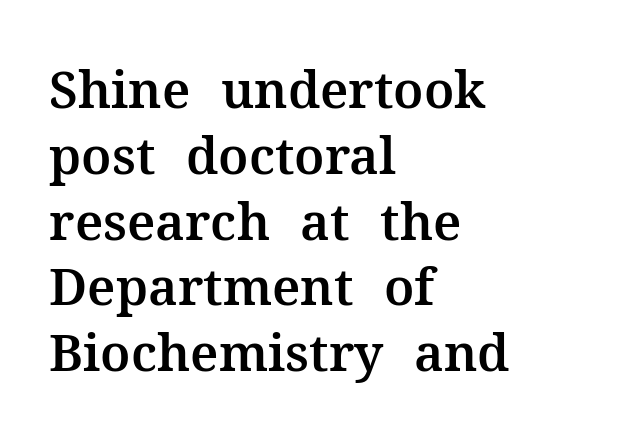
Reading down the block, your eye returns to a fixed left position each line. Does the leading feel generous? No, just average. Is the letter spacing exaggerated? No — it looks like the ordinary default. Is this a fixed-width face? No — the glyphs have proportional, varying widths.
